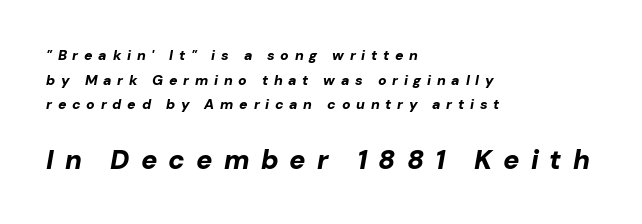
The area under the type is left untouched. This is heavy type, rendered in bold. The glyphs look as if they've been sheared to an angle. The second block has been scaled up relative to the first.
